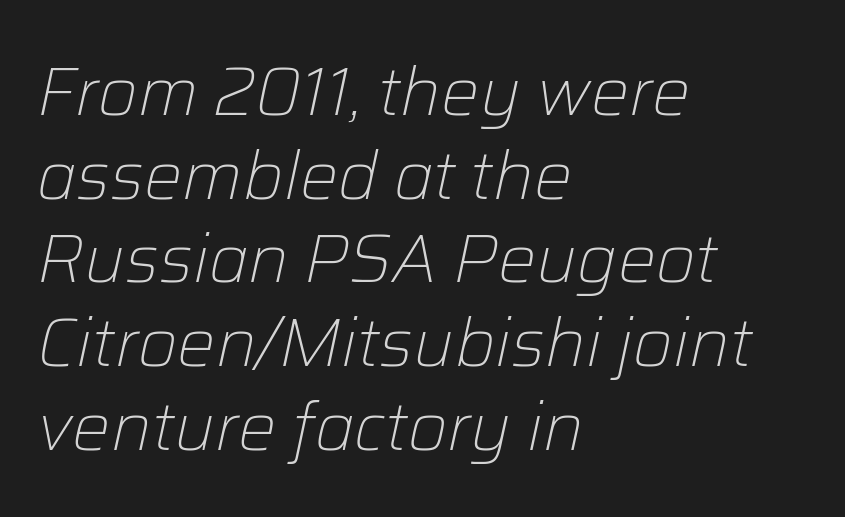
Q: Is the text bold? A: No.
Q: Is the text italic (slanted)? A: Yes, it leans right by about 12 degrees.
Q: Is the text underlined? A: No.
Q: How is the paragraph aligned? A: Left-aligned.
Q: Is the spacing between letters normal or unusually wide? A: Normal.
Q: Width (condensed, normal, or wide)? A: Normal.
Q: Stroke contrast? A: Low.
Q: x-height? A: Medium.
Q: Monospaced? A: No.
